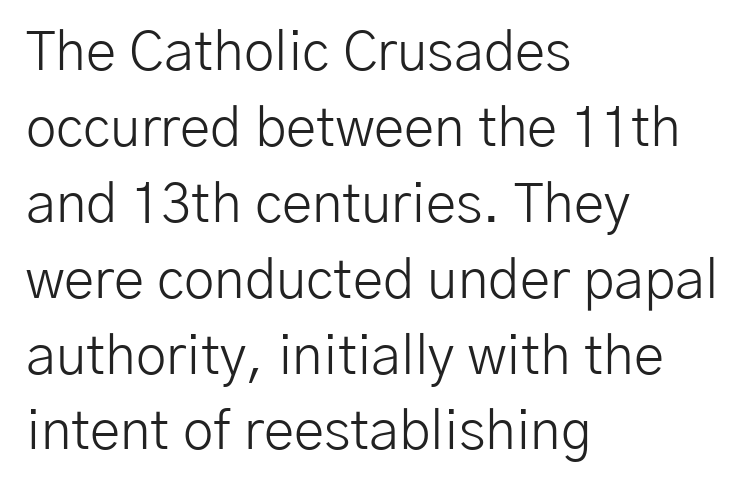
The image shows 55 px light sans-serif type, upright; set left-aligned, normal line spacing (1.38x), normal letter spacing, not underlined; low stroke contrast and a medium x-height.
